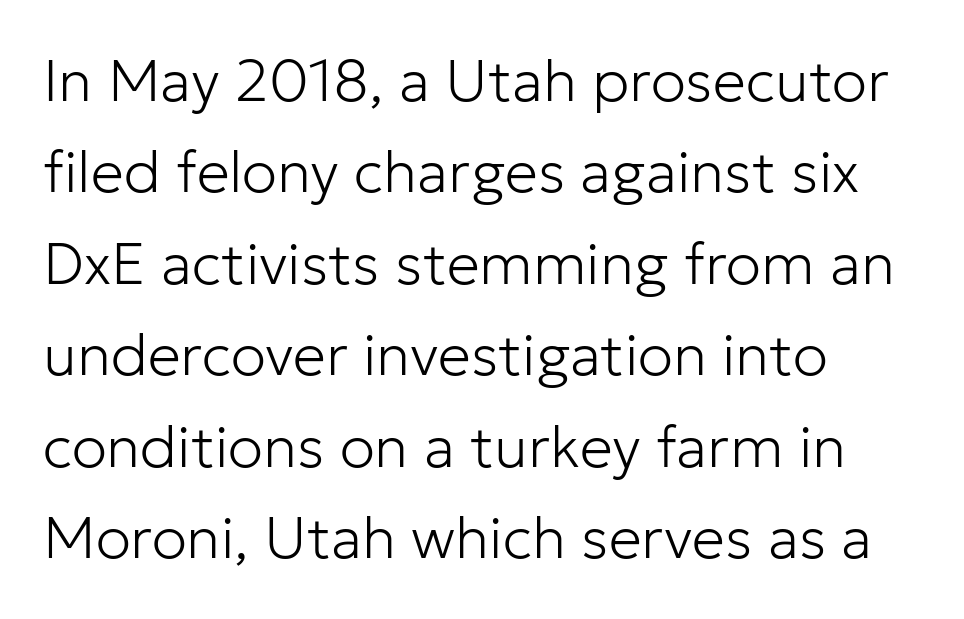
Descenders are the only things crossing below the line. No italicization has been applied; the sample stays upright. This sample has the flowing, uneven cadence of proportional lettering. Leading: standard. This is sans-serif lettering, the kind often seen on screens and signage.
